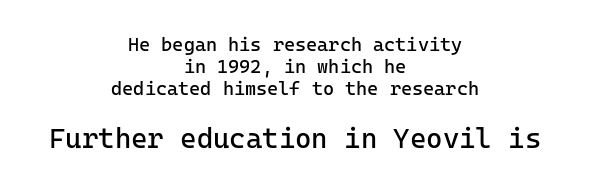
Q: Is the text bold? A: No.
Q: Is the text italic (slanted)? A: No, it is upright.
Q: Is the typeface a serif or a sans-serif typeface? A: Sans-serif.
Q: Is the text underlined? A: No.
Q: How is the paragraph aligned? A: Centered.
Q: Is the spacing between letters normal or unusually wide? A: Normal.
Q: Which block of text is set in a larger size, the first (top) or the second (bottom)? A: The second (bottom) one.
Q: Width (condensed, normal, or wide)? A: Normal.
Q: Stroke contrast? A: Low.
Q: x-height? A: Medium.
Q: Monospaced? A: Yes.
